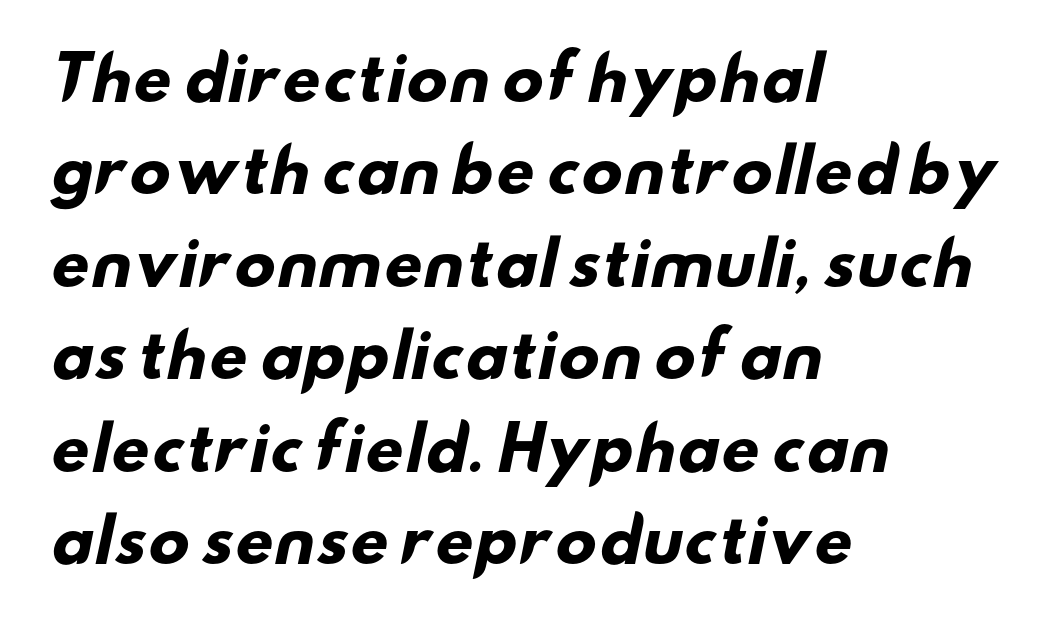
The image shows 60 px heavy, wide sans-serif type; set left-aligned, normal line spacing (1.54x), normal letter spacing, not underlined; low stroke contrast and a small x-height.
